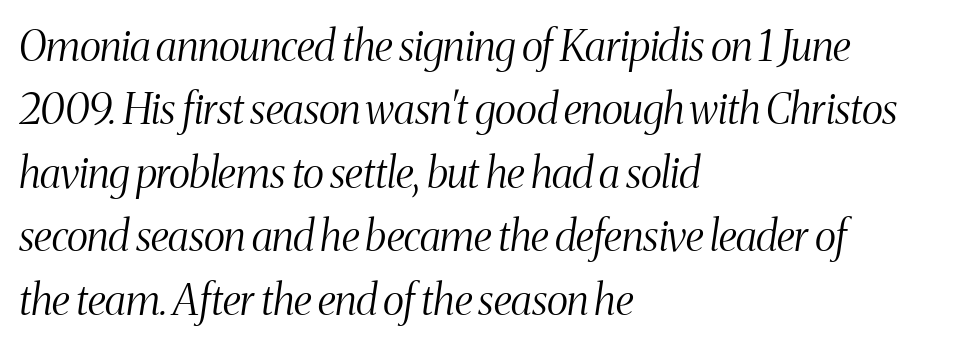
{"serif": "yes", "italic": "yes", "lean": "right", "slant_degrees": 8, "bold": "no", "weight": "light", "width": "condensed", "stroke_contrast": "medium", "x_height": "medium", "monospaced": "no", "underline": "no", "align": "left", "line_spacing": "normal", "line_spacing_ratio": 1.51, "letter_spacing": "normal", "letter_spacing_em": 0.0, "glyph_px": 42}
